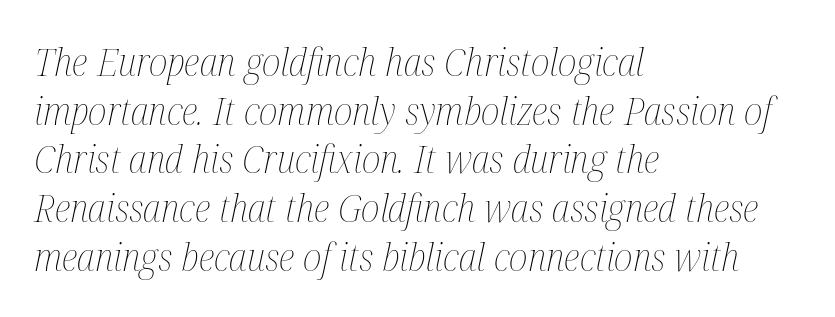
The image shows 39 px thin, condensed type, italic (leaning right); set left-aligned, normal line spacing (1.25x), normal letter spacing, not underlined; medium stroke contrast and a medium x-height.
